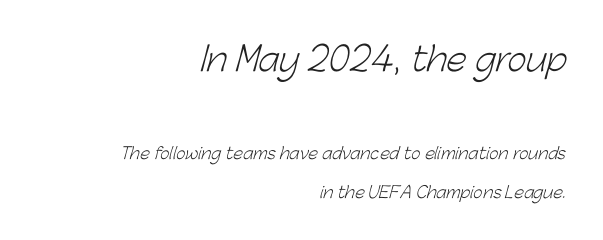
{"serif": "no", "bold": "no", "weight": "light", "width": "normal", "stroke_contrast": "low", "x_height": "medium", "monospaced": "no", "underline": "no", "align": "right", "line_spacing": "loose", "line_spacing_ratio": 2.39, "letter_spacing": "normal", "letter_spacing_em": 0.0, "larger_block": "first", "size_ratio": 2.06, "glyph_px": 33}
